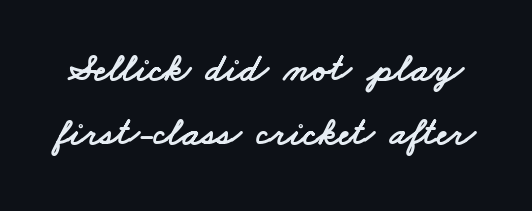
{"serif": "no", "width": "wide", "stroke_contrast": "low", "x_height": "small", "monospaced": "no", "underline": "no", "line_spacing": "normal", "line_spacing_ratio": 1.65, "letter_spacing": "normal", "letter_spacing_em": 0.0, "glyph_px": 39}
